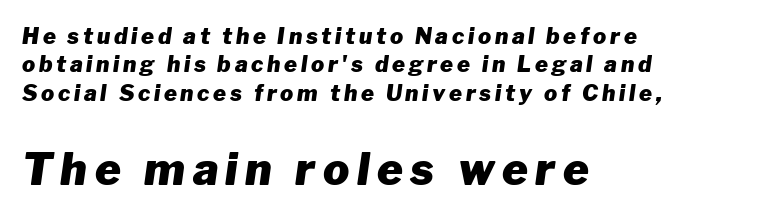
Q: Is the text bold? A: Yes.
Q: Is the text italic (slanted)? A: Yes, it leans right by about 8 degrees.
Q: Is the text underlined? A: No.
Q: How is the paragraph aligned? A: Left-aligned.
Q: Is the spacing between lines tight, normal or loose? A: Normal.
Q: Which block of text is set in a larger size, the first (top) or the second (bottom)? A: The second (bottom) one.
Q: Width (condensed, normal, or wide)? A: Normal.
Q: Stroke contrast? A: Low.
Q: x-height? A: Medium.
Q: Monospaced? A: No.
